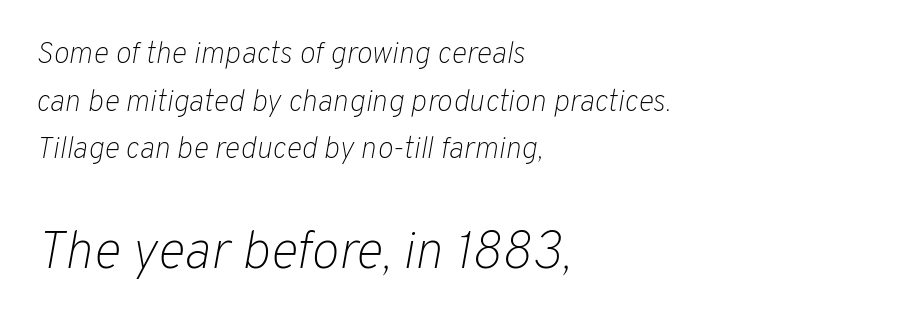
This block has exactly the height ordinary leading produces. Stem width sits at or under what a default text font uses. Top chunk: small. Bottom chunk: large. Tracking value appears to be zero — textbook default spacing. The typography opts for an oblique posture over an upright one. The face used here is proportionally spaced, like ordinary book or web type.
